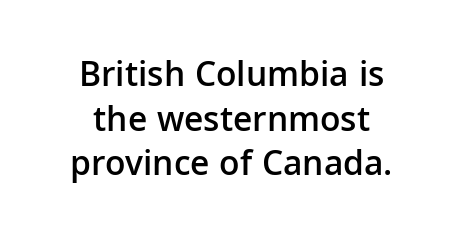
{"serif": "no", "italic": "no", "bold": "semi", "weight": "semibold", "width": "normal", "stroke_contrast": "low", "x_height": "medium", "monospaced": "no", "underline": "no", "align": "center", "line_spacing_ratio": 1.24, "letter_spacing": "normal", "letter_spacing_em": 0.0, "glyph_px": 36}
